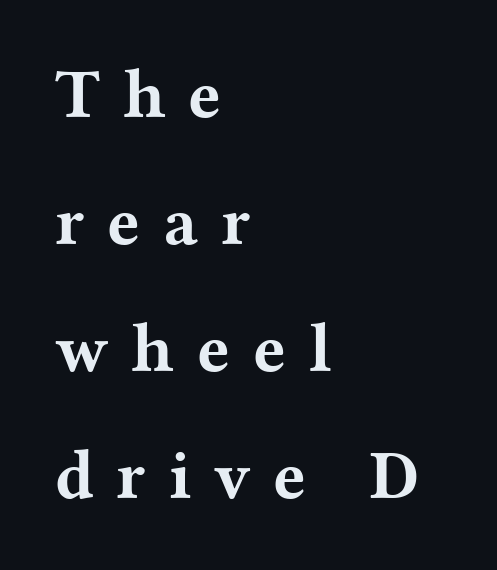
Q: Is the text bold? A: Yes.
Q: Is the text italic (slanted)? A: No, it is upright.
Q: Is the typeface a serif or a sans-serif typeface? A: Serif.
Q: Is the text underlined? A: No.
Q: How is the paragraph aligned? A: Left-aligned.
Q: Is the spacing between letters normal or unusually wide? A: Unusually wide.
Q: Width (condensed, normal, or wide)? A: Wide.
Q: Stroke contrast? A: Medium.
Q: x-height? A: Medium.
Q: Monospaced? A: No.
